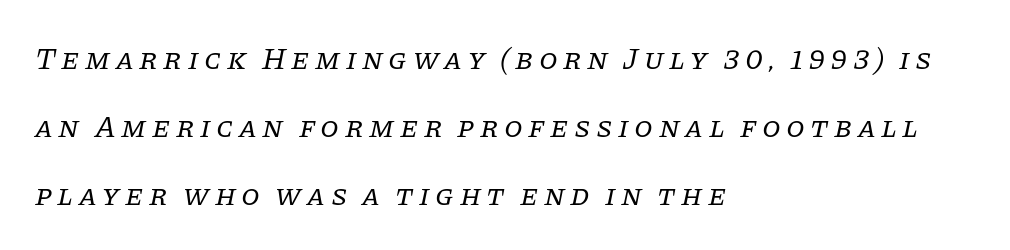
{"serif": "yes", "italic": "yes", "lean": "right", "slant_degrees": 11, "bold": "no", "weight": "regular", "width": "normal", "stroke_contrast": "low", "x_height": "large", "monospaced": "no", "underline": "no", "align": "left", "line_spacing": "loose", "line_spacing_ratio": 2.26, "glyph_px": 30}
